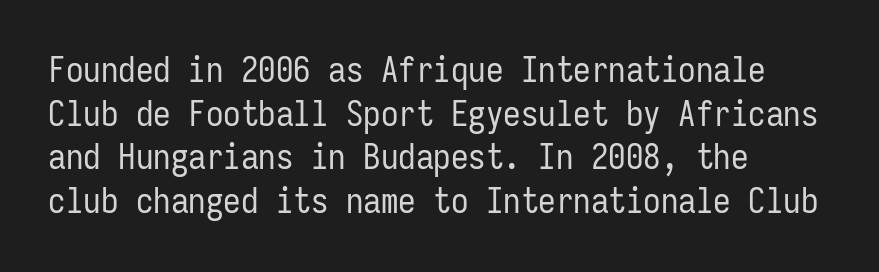
{"serif": "no", "italic": "no", "bold": "no", "weight": "regular", "width": "condensed", "stroke_contrast": "low", "x_height": "medium", "monospaced": "yes", "underline": "no", "align": "left", "line_spacing": "normal", "line_spacing_ratio": 1.25, "letter_spacing": "normal", "letter_spacing_em": 0.0, "glyph_px": 35}
